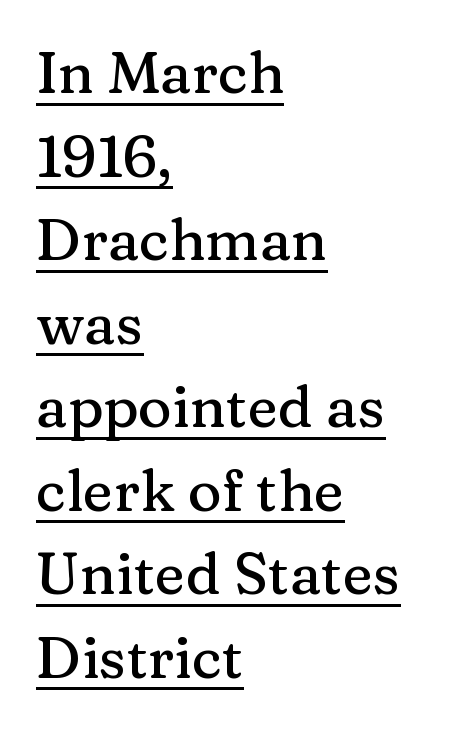
The image shows 58 px serif type, upright; set left-aligned, normal line spacing (1.44x), normal letter spacing, underlined; medium stroke contrast and a medium x-height.
